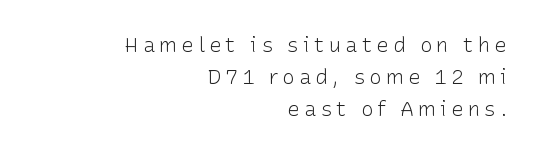
Q: Is the text bold? A: No.
Q: Is the text italic (slanted)? A: No, it is upright.
Q: Is the text underlined? A: No.
Q: How is the paragraph aligned? A: Right-aligned.
Q: Is the spacing between lines tight, normal or loose? A: Normal.
